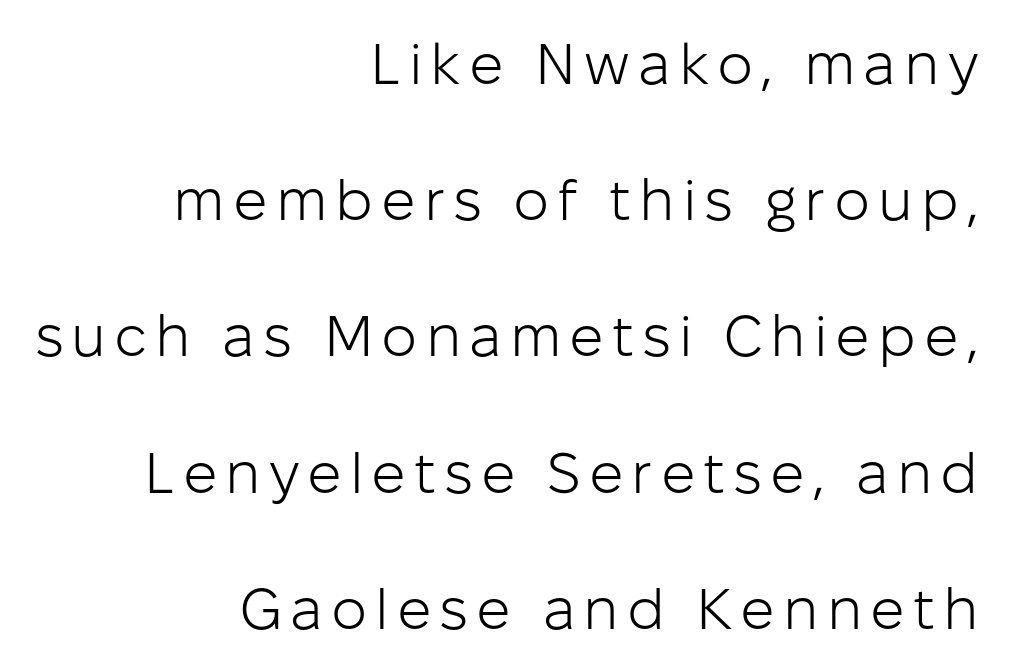
The image shows 57 px light sans-serif type, upright; set right-aligned, loose line spacing (2.39x), not underlined; low stroke contrast and a medium x-height.
